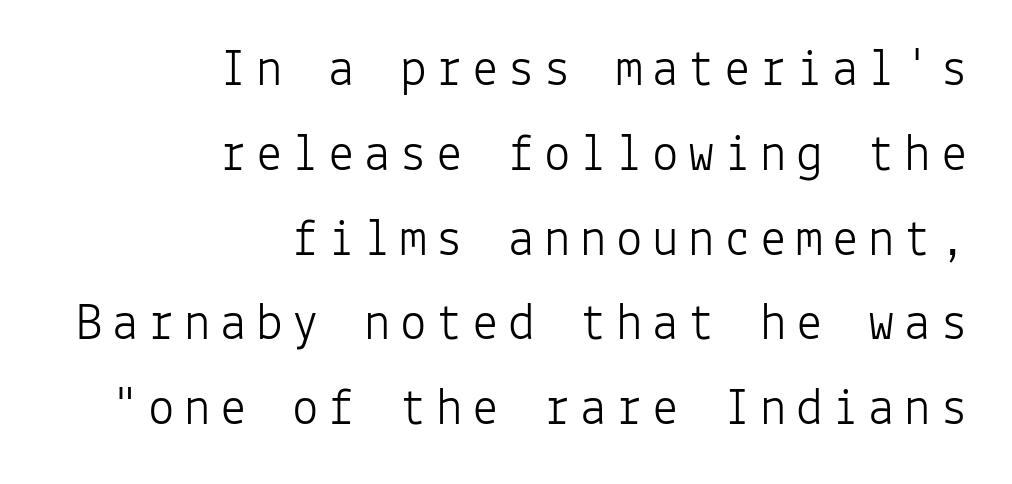
The face used here is monospaced, like something from a code editor. Alignment: flush right. In terms of letterform style, serifs are entirely absent. These glyphs show unthickened strokes, regular width or finer.
